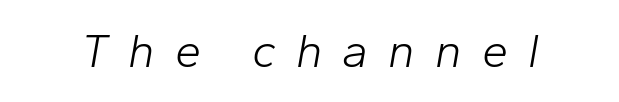
The image shows 47 px light type, italic (leaning right); set unusually wide letter spacing (+0.42 em), not underlined; low stroke contrast and a medium x-height.
